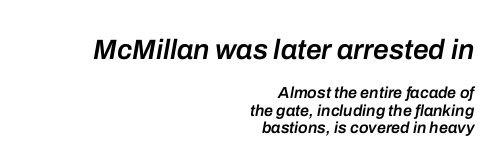
Q: Is the text bold? A: Semi-bold.
Q: Is the text italic (slanted)? A: Yes, it leans right by about 10 degrees.
Q: Is the text underlined? A: No.
Q: How is the paragraph aligned? A: Right-aligned.
Q: Is the spacing between letters normal or unusually wide? A: Normal.
Q: Is the spacing between lines tight, normal or loose? A: Tight.
Q: Which block of text is set in a larger size, the first (top) or the second (bottom)? A: The first (top) one.
Q: Width (condensed, normal, or wide)? A: Normal.
Q: Stroke contrast? A: Low.
Q: x-height? A: Medium.
Q: Monospaced? A: No.
